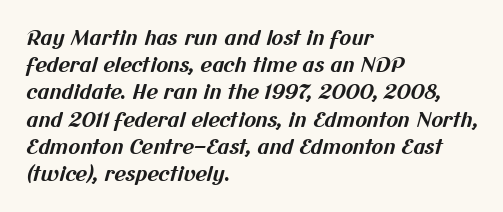
{"bold": "yes", "underline": "no", "align": "left", "line_spacing": "normal", "line_spacing_ratio": 1.36, "letter_spacing": "normal", "letter_spacing_em": 0.0, "glyph_px": 20}
